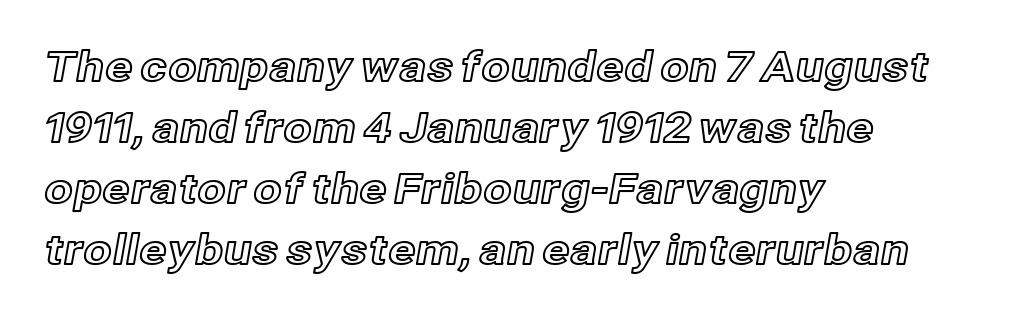
Just letters on the line, the space beneath them empty. Summary of vertical rhythm: regular, with standard interline spacing. There is no visible air inserted between adjacent glyphs. Caption: multi-line text, flush left, ragged right.
